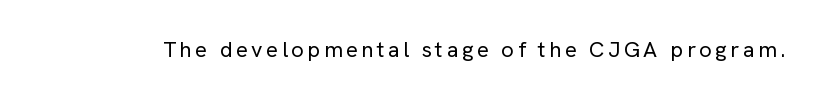
The specimen reads as upright at a glance. The face looks like a standard text weight, possibly lighter. Nobody drew a line under any word here.
